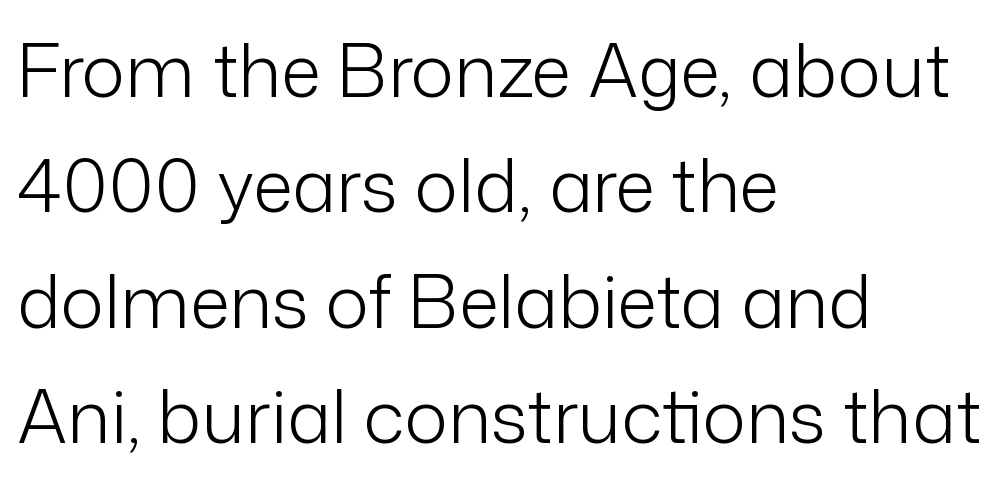
The image shows 73 px light sans-serif type, upright; set left-aligned, normal line spacing (1.58x), normal letter spacing, not underlined; low stroke contrast and a medium x-height.
